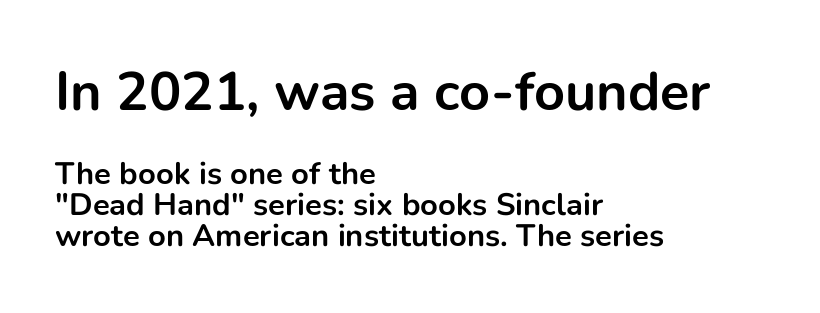
The image shows 54 px bold sans-serif type, upright; set left-aligned, tight line spacing (1.0x), normal letter spacing, not underlined; the first (top) block is 1.74x larger; low stroke contrast and a medium x-height.
